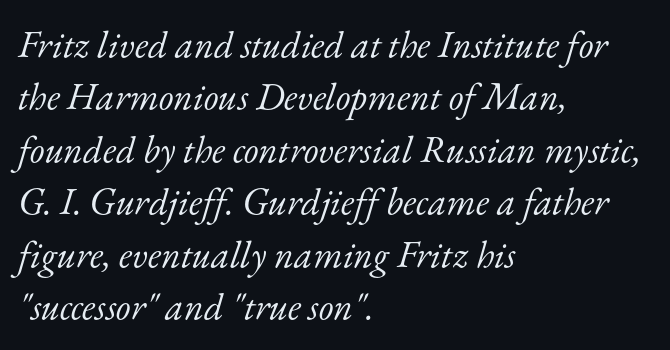
Q: Is the text bold? A: No.
Q: Is the text italic (slanted)? A: Yes, it leans right by about 17 degrees.
Q: Is the typeface a serif or a sans-serif typeface? A: Serif.
Q: Is the text underlined? A: No.
Q: How is the paragraph aligned? A: Left-aligned.
Q: Is the spacing between letters normal or unusually wide? A: Normal.
Q: Is the spacing between lines tight, normal or loose? A: Normal.
Q: Width (condensed, normal, or wide)? A: Normal.
Q: Stroke contrast? A: Low.
Q: x-height? A: Small.
Q: Monospaced? A: No.
